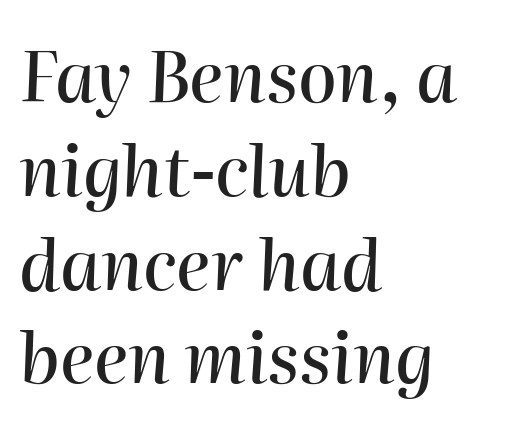
Typeset ragged right — the left edge is the straight one. Varying glyph widths throughout — classic text-font behaviour. The block of text has a typical density, with ordinary space between rows. No word sits above an underline. How are the letters spaced? Ordinarily, with no added tracking.
